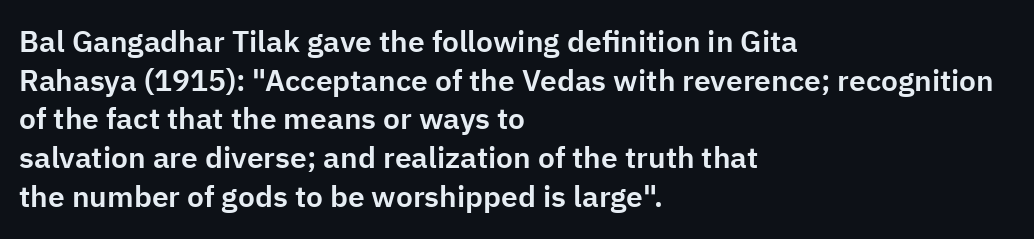
{"serif": "no", "italic": "no", "width": "normal", "stroke_contrast": "low", "x_height": "medium", "monospaced": "no", "underline": "no", "align": "left", "line_spacing": "normal", "line_spacing_ratio": 1.29, "letter_spacing": "normal", "letter_spacing_em": 0.0, "glyph_px": 30}
